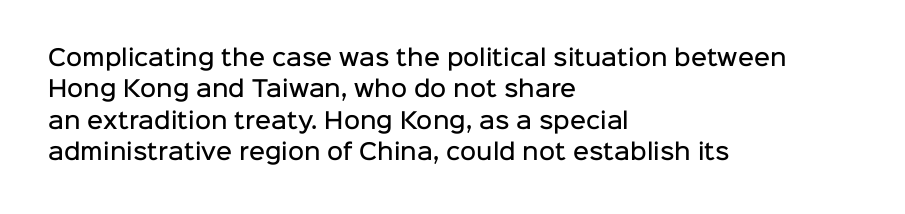
The image shows 22 px text type, upright; set left-aligned, normal line spacing (1.43x), normal letter spacing, not underlined.
